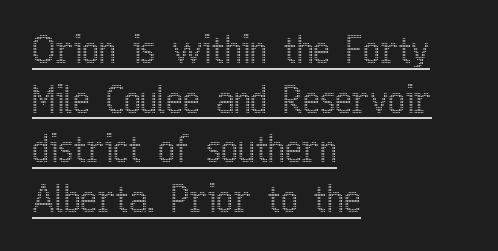
{"italic": "no", "width": "condensed", "x_height": "medium", "monospaced": "no", "underline": "yes", "align": "left", "line_spacing": "normal", "line_spacing_ratio": 1.38, "letter_spacing": "normal", "letter_spacing_em": 0.0, "glyph_px": 36}
